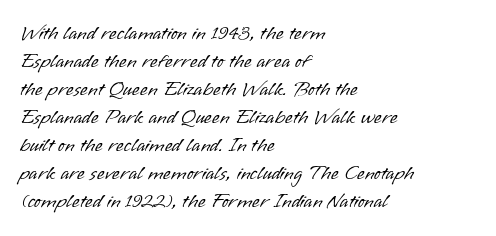
The image shows 20 px text type; set left-aligned, normal line spacing (1.4x), normal letter spacing, not underlined.
